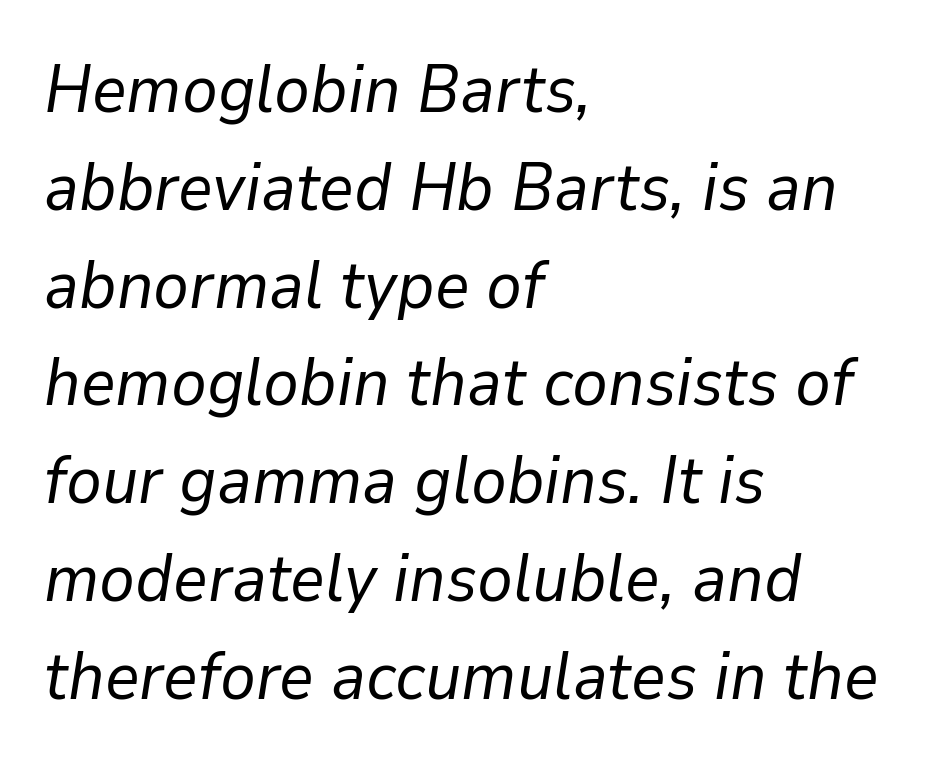
Q: Is the text bold? A: No.
Q: Is the text italic (slanted)? A: Yes, it leans right by about 9 degrees.
Q: Is the text underlined? A: No.
Q: How is the paragraph aligned? A: Left-aligned.
Q: Is the spacing between letters normal or unusually wide? A: Normal.
Q: Is the spacing between lines tight, normal or loose? A: Normal.
Q: Width (condensed, normal, or wide)? A: Normal.
Q: Stroke contrast? A: Low.
Q: x-height? A: Medium.
Q: Monospaced? A: No.
